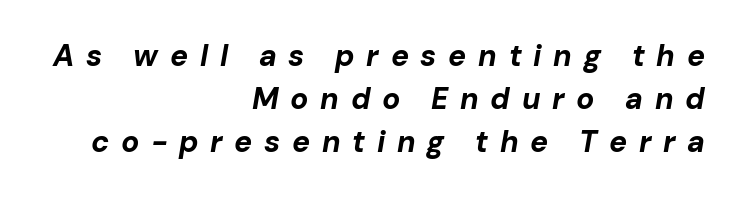
The image shows 30 px bold type, italic (leaning right); set right-aligned, normal line spacing (1.43x), unusually wide letter spacing (+0.39 em), not underlined; low stroke contrast and a medium x-height.
